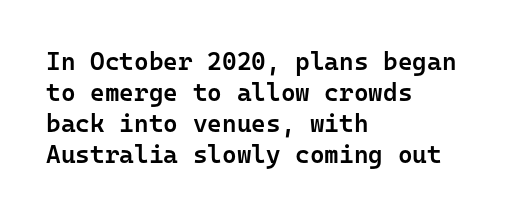
{"italic": "no", "bold": "semi", "underline": "no", "align": "left", "line_spacing_ratio": 1.24, "letter_spacing": "normal", "letter_spacing_em": 0.0, "glyph_px": 25}
